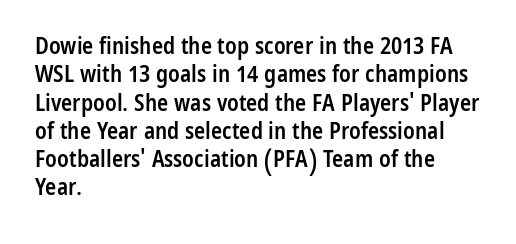
{"italic": "no", "bold": "semi", "underline": "no", "align": "left", "line_spacing_ratio": 1.23, "letter_spacing": "normal", "letter_spacing_em": 0.0, "glyph_px": 23}
